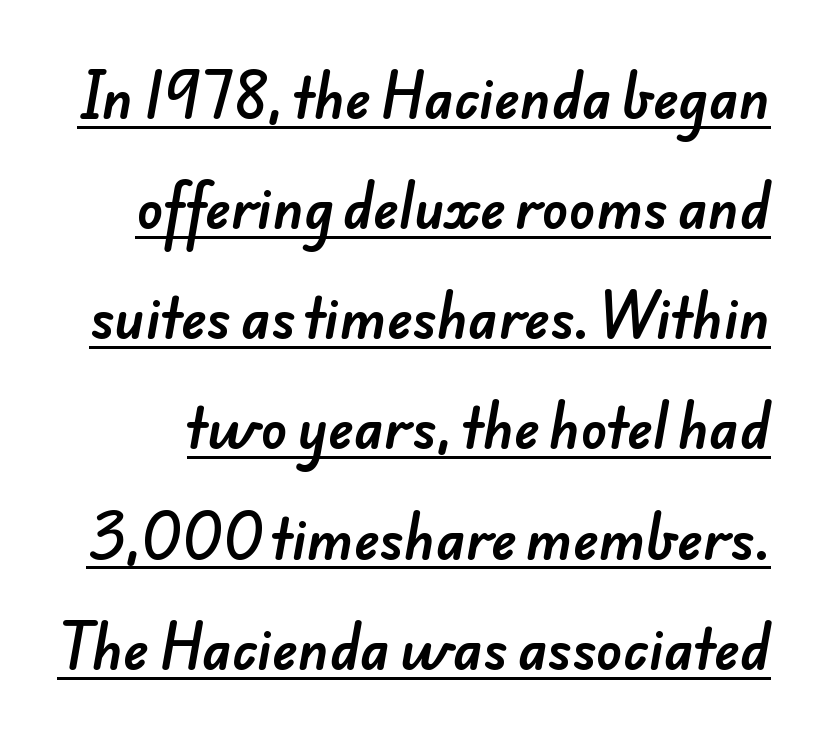
The image shows 54 px sans-serif type; set loose line spacing (2.04x), normal letter spacing, underlined; low stroke contrast and a small x-height.
